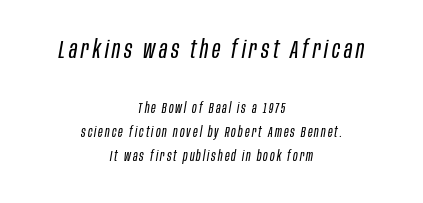
The image shows 25 px text type, italic (leaning right); set centered, line spacing 1.71x, not underlined; the first (top) block is 1.79x larger.
